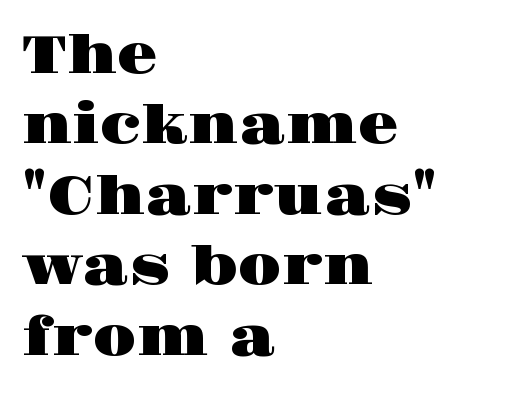
The image shows 53 px wide serif type, upright; set left-aligned, normal line spacing (1.33x), normal letter spacing, not underlined; high stroke contrast and a large x-height.
